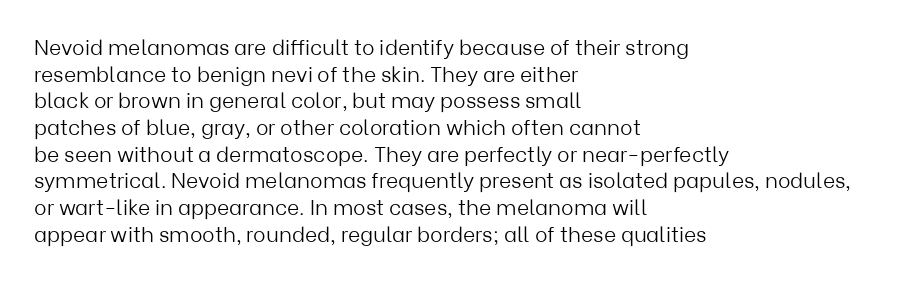
The image shows 21 px text type, upright; set left-aligned, normal line spacing (1.27x), normal letter spacing, not underlined.
